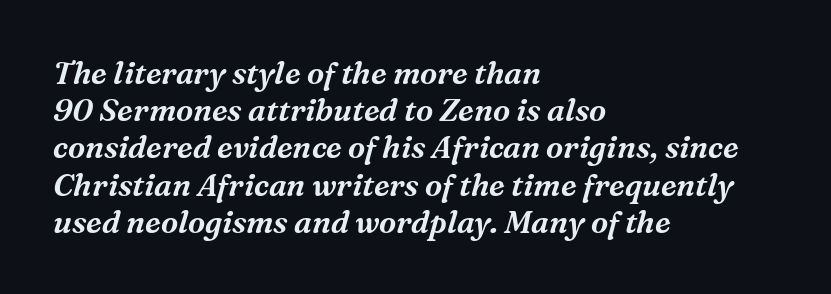
The image shows 31 px serif type, italic (leaning right); set left-aligned, line spacing 1.2x, normal letter spacing, not underlined; medium stroke contrast and a medium x-height.
